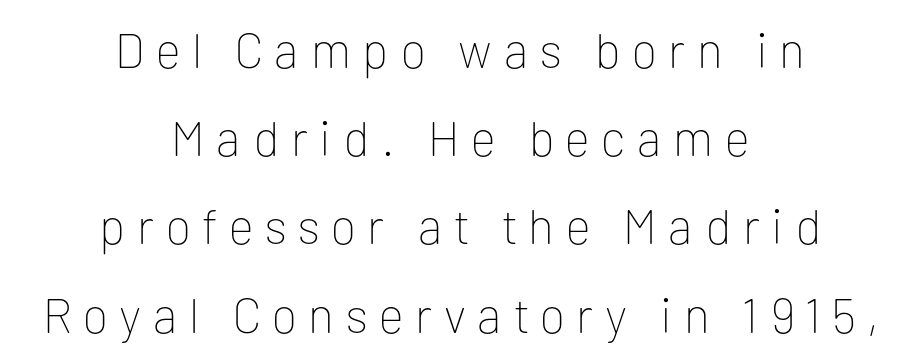
The text was rendered using a sans face with plain stroke endings. Each stroke keeps to a modest, everyday thickness or less. The axis of the letterforms is exactly vertical. Leftover space on each line is divided equally before and after the words. The letters are spread apart with noticeably loose tracking. Honestly, there is no underline to notice here at all.
